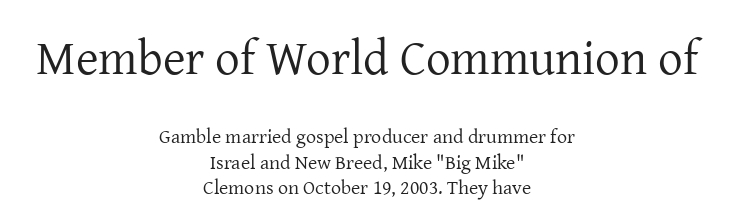
Is the letter spacing exaggerated? No — it looks like the ordinary default. One glance says typical: line gaps are just what's usual. Old-style or modern, the face here clearly has serifs. If you drew a line through each stem, it would be perfectly vertical. Underlining? Definitely not there.
